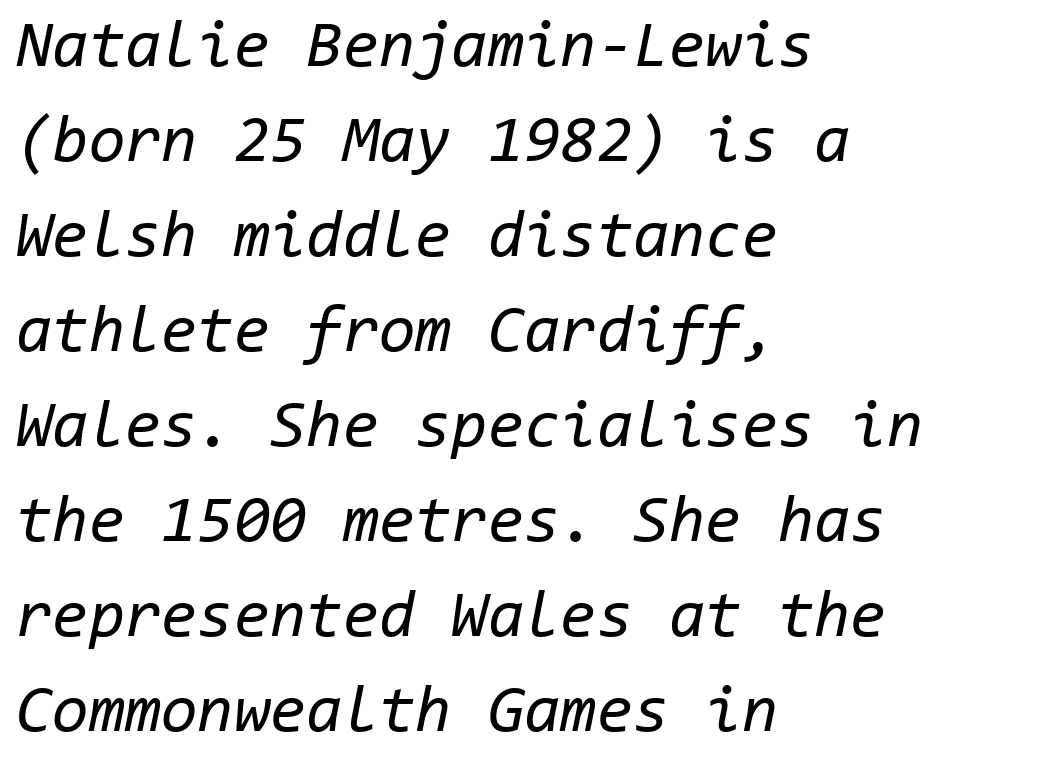
{"italic": "yes", "lean": "right", "slant_degrees": 11, "bold": "no", "weight": "regular", "width": "normal", "stroke_contrast": "low", "x_height": "medium", "monospaced": "yes", "underline": "no", "align": "left", "line_spacing": "normal", "line_spacing_ratio": 1.44, "letter_spacing": "normal", "letter_spacing_em": 0.0, "glyph_px": 66}
